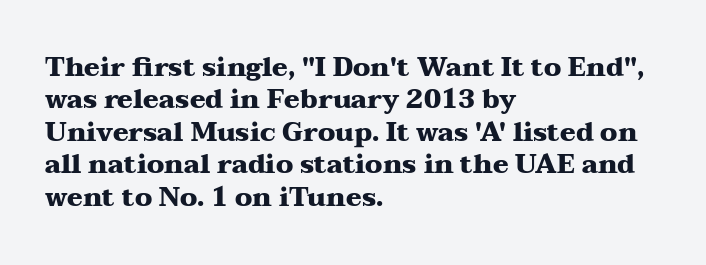
The image shows 26 px bold type, upright; set left-aligned, normal line spacing (1.25x), normal letter spacing, not underlined.
